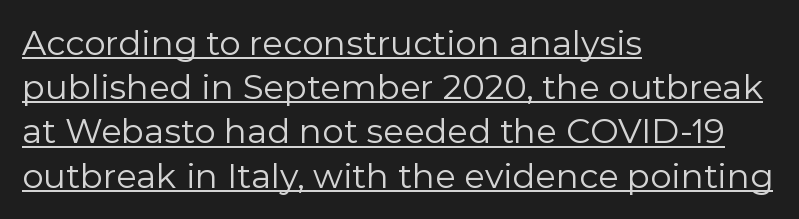
The image shows 34 px regular-weight sans-serif type, upright; set left-aligned, normal line spacing (1.3x), normal letter spacing, underlined; a medium x-height.
